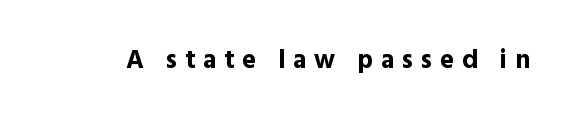
The image shows 26 px bold type, upright; set unusually wide letter spacing (+0.3 em), not underlined.
